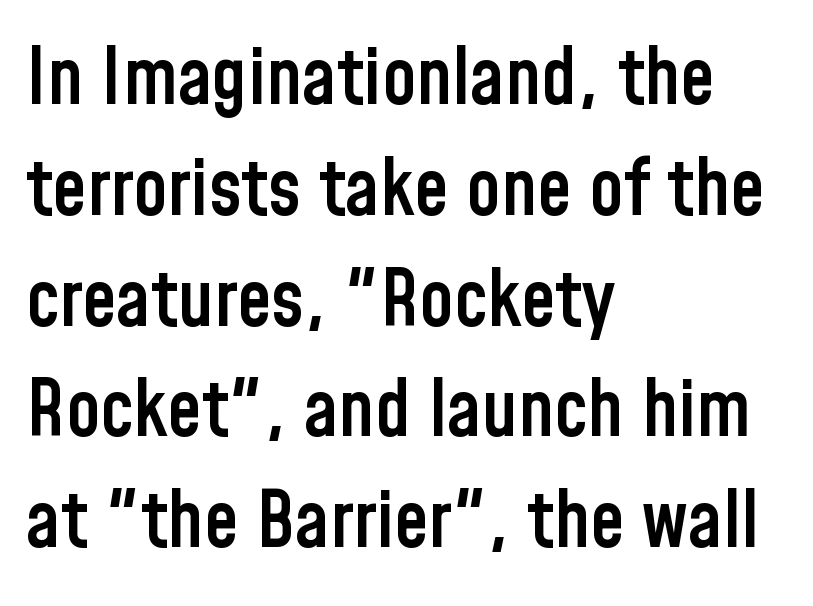
{"serif": "no", "italic": "no", "bold": "semi", "weight": "semibold", "width": "condensed", "stroke_contrast": "low", "x_height": "medium", "monospaced": "no", "underline": "no", "align": "left", "line_spacing": "normal", "line_spacing_ratio": 1.42, "letter_spacing": "normal", "letter_spacing_em": 0.0, "glyph_px": 78}
